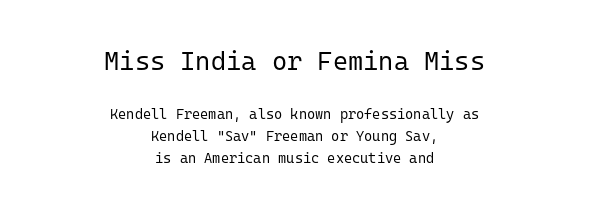
{"italic": "no", "bold": "no", "underline": "no", "align": "center", "line_spacing": "normal", "line_spacing_ratio": 1.56, "letter_spacing": "normal", "letter_spacing_em": 0.0, "larger_block": "first", "size_ratio": 1.86, "glyph_px": 26}
